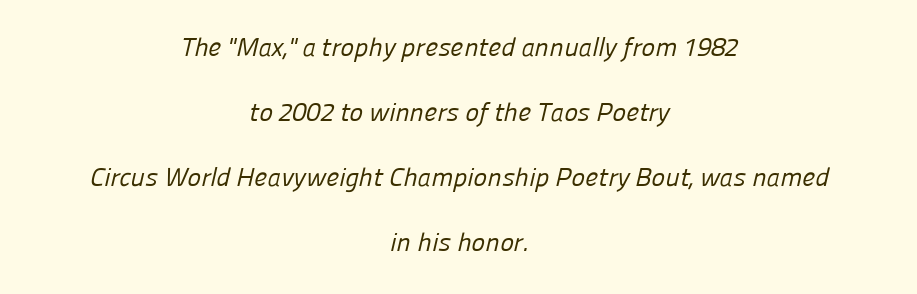
Is the stroke heavy? The answer is a plain regular-or-lighter. A bare baseline throughout the passage. This block would shrink considerably if given ordinary leading; it's expanded now. In terms of letterspacing, this is plain default setting.
